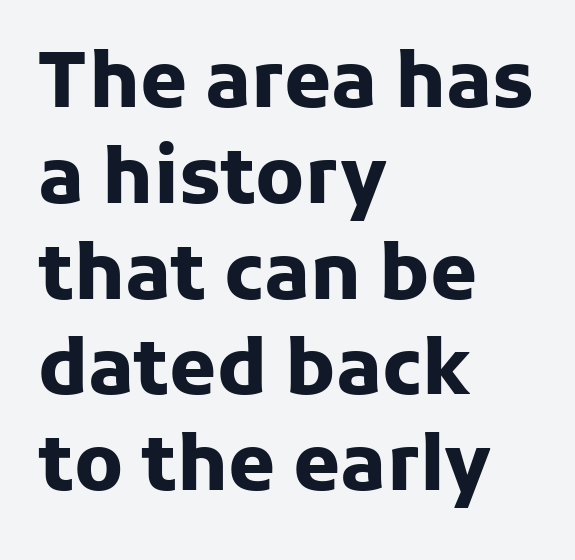
Q: Is the text bold? A: Yes.
Q: Is the text italic (slanted)? A: No, it is upright.
Q: Is the typeface a serif or a sans-serif typeface? A: Sans-serif.
Q: Is the text underlined? A: No.
Q: How is the paragraph aligned? A: Left-aligned.
Q: Is the spacing between letters normal or unusually wide? A: Normal.
Q: Is the spacing between lines tight, normal or loose? A: Normal.
Q: Width (condensed, normal, or wide)? A: Normal.
Q: Stroke contrast? A: Low.
Q: x-height? A: Medium.
Q: Monospaced? A: No.
